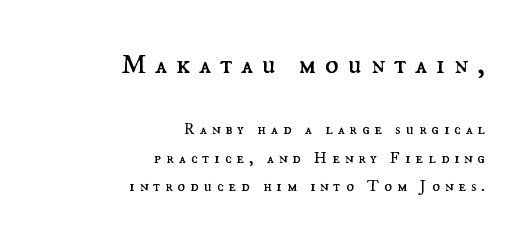
Q: Is the text bold? A: No.
Q: Is the text italic (slanted)? A: No, it is upright.
Q: Is the text underlined? A: No.
Q: How is the paragraph aligned? A: Right-aligned.
Q: Is the spacing between letters normal or unusually wide? A: Unusually wide.
Q: Which block of text is set in a larger size, the first (top) or the second (bottom)? A: The first (top) one.
Q: Width (condensed, normal, or wide)? A: Normal.
Q: Stroke contrast? A: Medium.
Q: x-height? A: Small.
Q: Monospaced? A: No.
